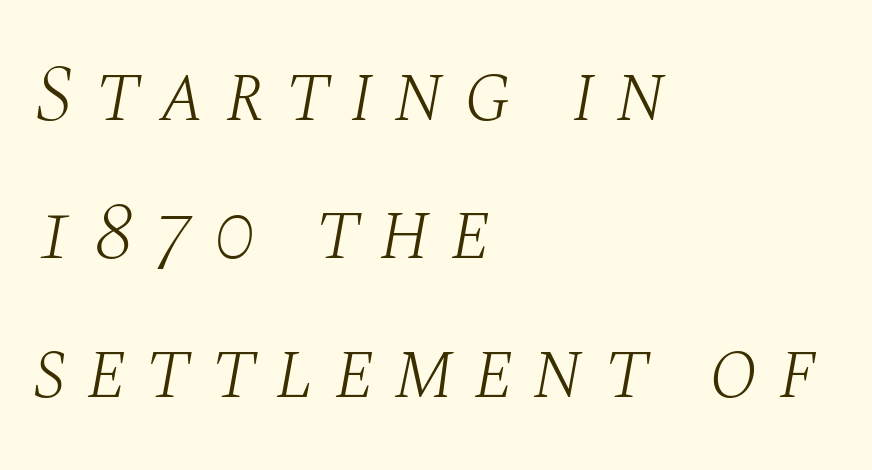
{"serif": "yes", "italic": "yes", "lean": "right", "slant_degrees": 10, "bold": "no", "weight": "light", "width": "normal", "stroke_contrast": "medium", "x_height": "large", "monospaced": "no", "underline": "no", "align": "left", "line_spacing_ratio": 1.73, "letter_spacing": "wide", "letter_spacing_em": 0.25, "glyph_px": 80}
